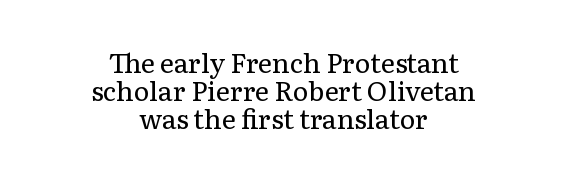
The image shows 27 px text type, upright; set centered, tight line spacing (1.04x), normal letter spacing, not underlined.
